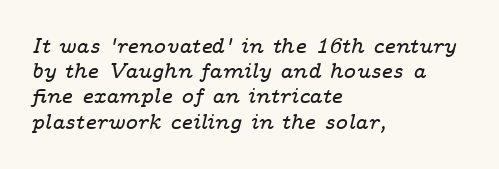
{"italic": "yes", "lean": "right", "slant_degrees": 14, "underline": "no", "align": "left", "line_spacing_ratio": 1.2, "letter_spacing": "normal", "letter_spacing_em": 0.0, "glyph_px": 21}
